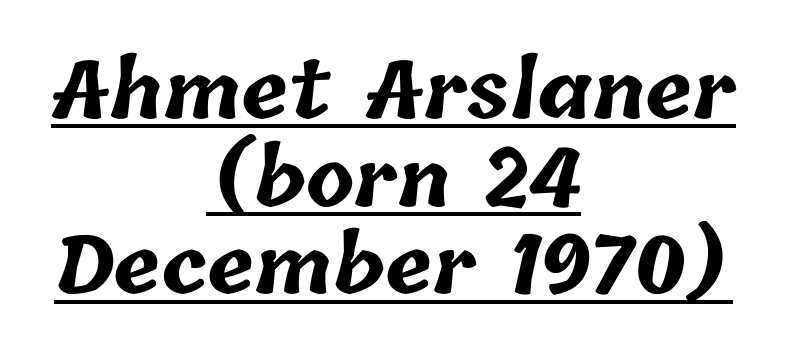
The image shows 79 px bold type; set centered, tight line spacing (1.11x), normal letter spacing, underlined; low stroke contrast and a medium x-height.
